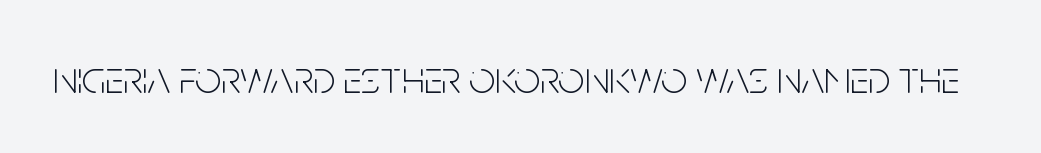
Q: Is the text bold? A: No.
Q: Is the text italic (slanted)? A: No, it is upright.
Q: Is the typeface a serif or a sans-serif typeface? A: Sans-serif.
Q: Is the text underlined? A: No.
Q: Is the spacing between letters normal or unusually wide? A: Normal.
Q: Width (condensed, normal, or wide)? A: Condensed.
Q: Stroke contrast? A: Low.
Q: x-height? A: Large.
Q: Monospaced? A: No.
